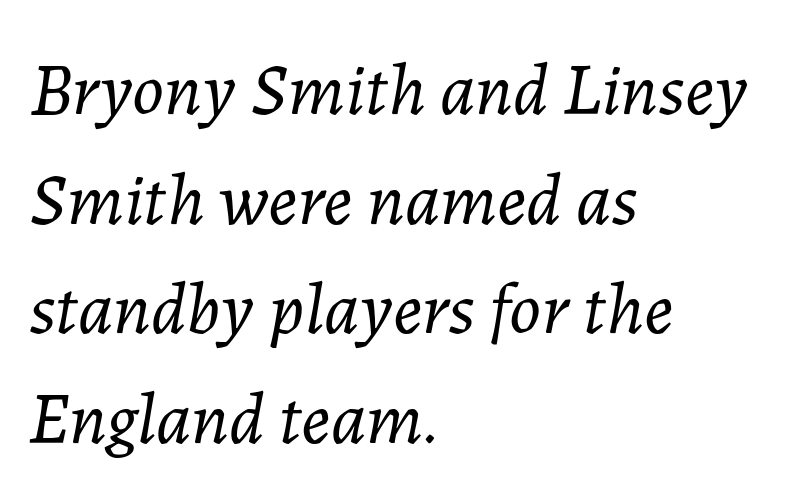
{"italic": "yes", "lean": "right", "slant_degrees": 7, "bold": "no", "weight": "light", "width": "normal", "stroke_contrast": "low", "x_height": "medium", "monospaced": "no", "underline": "no", "align": "left", "line_spacing": "normal", "line_spacing_ratio": 1.48, "letter_spacing": "normal", "letter_spacing_em": 0.0, "glyph_px": 74}
